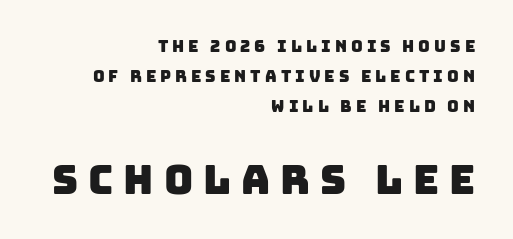
{"serif": "no", "width": "normal", "stroke_contrast": "low", "x_height": "large", "monospaced": "no", "underline": "no", "align": "right", "line_spacing_ratio": 1.86, "letter_spacing": "wide", "letter_spacing_em": 0.25, "larger_block": "second", "size_ratio": 2.5, "glyph_px": 40}
